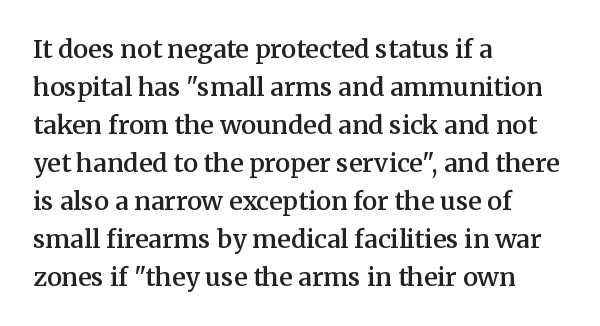
A roman cut, with each character standing at attention. The type is set solid horizontally, with unmodified tracking. These lines stack with their left ends in a neat column. Each glyph is drawn with semibold strokes, heavier than normal yet not fully bold.
